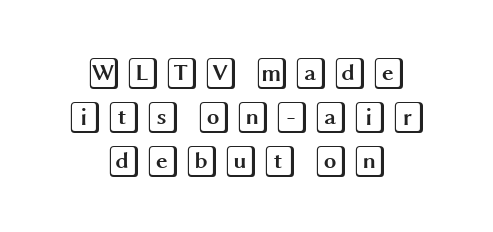
Ascenders rise straight up at ninety degrees. In terms of leading, this rendering sits right in the middle. A clean baseline with only descenders dipping below it. Horizontal alignment here is central, giving a formal, balanced look.
